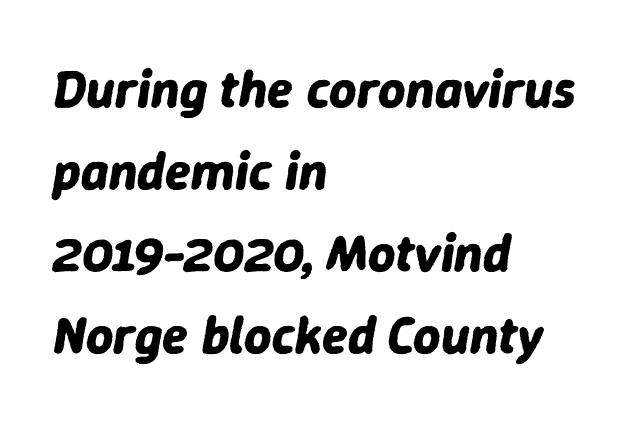
The image shows 53 px bold type, italic (leaning right); set left-aligned, normal line spacing (1.55x), normal letter spacing, not underlined; low stroke contrast and a medium x-height.
